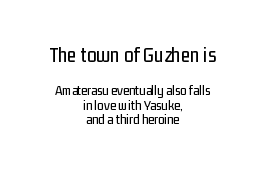
{"italic": "no", "underline": "no", "align": "center", "line_spacing": "tight", "line_spacing_ratio": 1.05, "letter_spacing": "normal", "letter_spacing_em": 0.0, "larger_block": "first", "size_ratio": 1.5, "glyph_px": 21}
